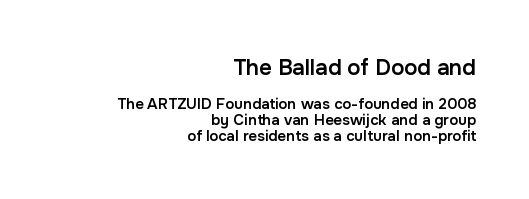
Type size steps down from the first block to the second. Honestly, there is no underline to notice here at all. This sample uses plain, unmodified letter spacing. One glance says dense: line gaps are narrower than usual. Moderately thickened strokes mark this as semibold type.
